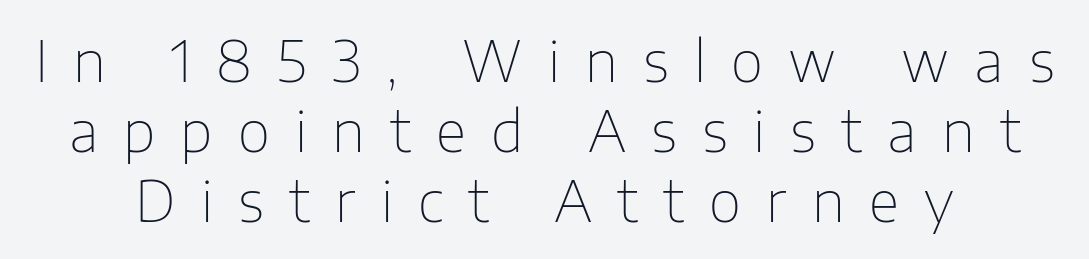
Q: Is the text bold? A: No.
Q: Is the text italic (slanted)? A: No, it is upright.
Q: Is the typeface a serif or a sans-serif typeface? A: Sans-serif.
Q: Is the text underlined? A: No.
Q: How is the paragraph aligned? A: Centered.
Q: Is the spacing between letters normal or unusually wide? A: Unusually wide.
Q: Is the spacing between lines tight, normal or loose? A: Normal.
Q: Width (condensed, normal, or wide)? A: Normal.
Q: Stroke contrast? A: Low.
Q: x-height? A: Medium.
Q: Monospaced? A: No.
